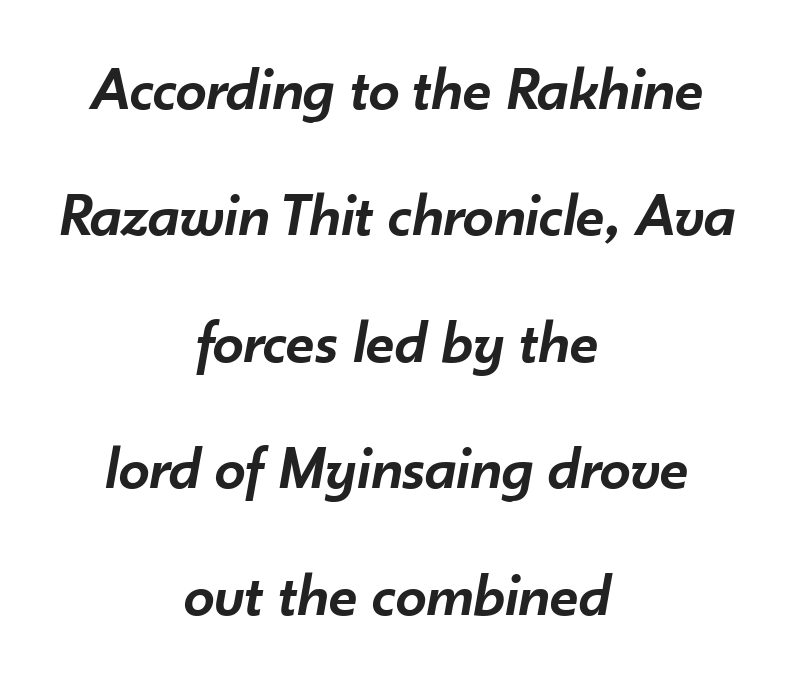
Q: Is the text bold? A: Semi-bold.
Q: Is the text italic (slanted)? A: Yes, it leans right by about 10 degrees.
Q: Is the text underlined? A: No.
Q: How is the paragraph aligned? A: Centered.
Q: Is the spacing between letters normal or unusually wide? A: Normal.
Q: Is the spacing between lines tight, normal or loose? A: Loose.
Q: Width (condensed, normal, or wide)? A: Normal.
Q: Stroke contrast? A: Low.
Q: x-height? A: Small.
Q: Monospaced? A: No.
